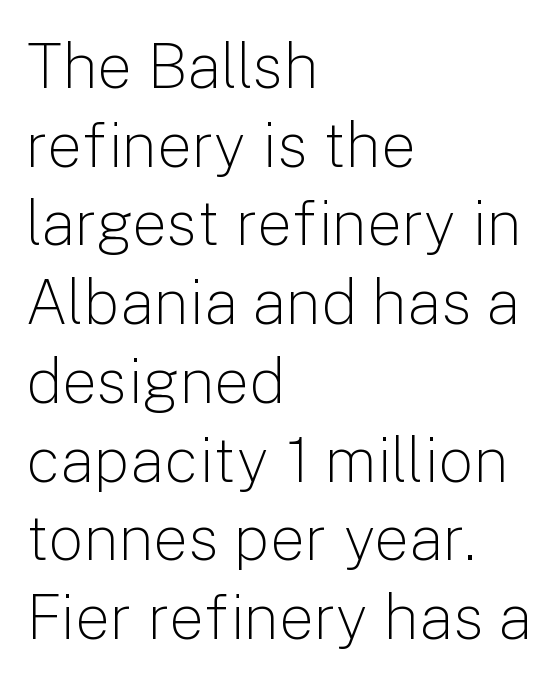
Q: Is the text bold? A: No.
Q: Is the text italic (slanted)? A: No, it is upright.
Q: Is the typeface a serif or a sans-serif typeface? A: Sans-serif.
Q: Is the text underlined? A: No.
Q: How is the paragraph aligned? A: Left-aligned.
Q: Is the spacing between letters normal or unusually wide? A: Normal.
Q: Is the spacing between lines tight, normal or loose? A: Normal.
Q: Width (condensed, normal, or wide)? A: Normal.
Q: Stroke contrast? A: Low.
Q: x-height? A: Medium.
Q: Monospaced? A: No.
